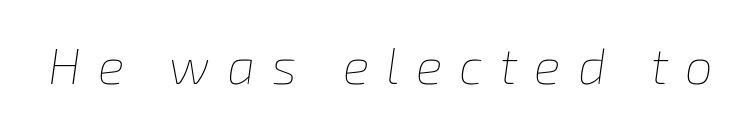
Check the space under the baseline: it is left empty. Yep, that's italic — everything's leaning. Display-style spreading of the glyphs; the letterfit is very open. This reads as an unemphasized weight, regular at the heaviest. The rendering uses natural spacing where letterforms have individual widths.
